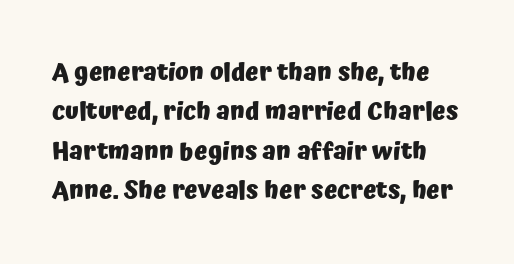
Weight check: bold — yes, fully. The letters stand straight up with perfectly vertical stems. Check the space under the baseline: it is left empty. What stands out about the letter spacing? Nothing — it is the standard amount. This sample keeps an unexceptional amount of space between lines.
